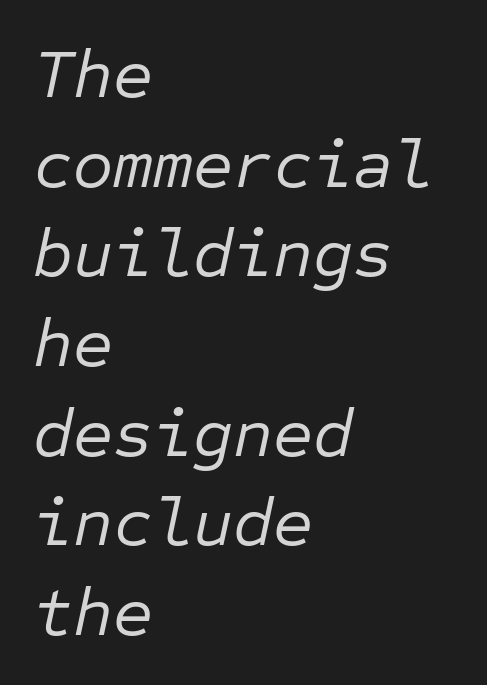
{"italic": "yes", "lean": "right", "slant_degrees": 12, "bold": "no", "weight": "regular", "width": "normal", "stroke_contrast": "low", "x_height": "medium", "monospaced": "yes", "underline": "no", "align": "left", "line_spacing": "normal", "line_spacing_ratio": 1.3, "letter_spacing": "normal", "letter_spacing_em": 0.0, "glyph_px": 69}
